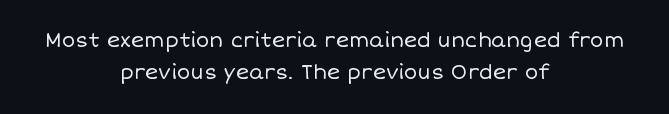
{"italic": "no", "bold": "no", "underline": "no", "align": "center", "line_spacing": "normal", "line_spacing_ratio": 1.61, "letter_spacing": "normal", "letter_spacing_em": 0.0, "glyph_px": 20}
